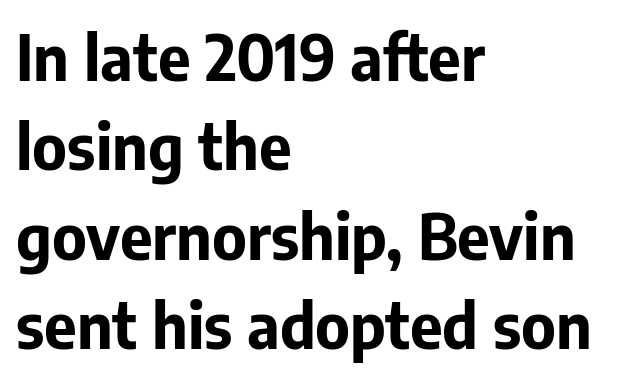
Q: Is the text bold? A: Yes.
Q: Is the text italic (slanted)? A: No, it is upright.
Q: Is the typeface a serif or a sans-serif typeface? A: Sans-serif.
Q: Is the text underlined? A: No.
Q: How is the paragraph aligned? A: Left-aligned.
Q: Is the spacing between letters normal or unusually wide? A: Normal.
Q: Is the spacing between lines tight, normal or loose? A: Normal.
Q: Width (condensed, normal, or wide)? A: Normal.
Q: Stroke contrast? A: Low.
Q: x-height? A: Medium.
Q: Monospaced? A: No.
